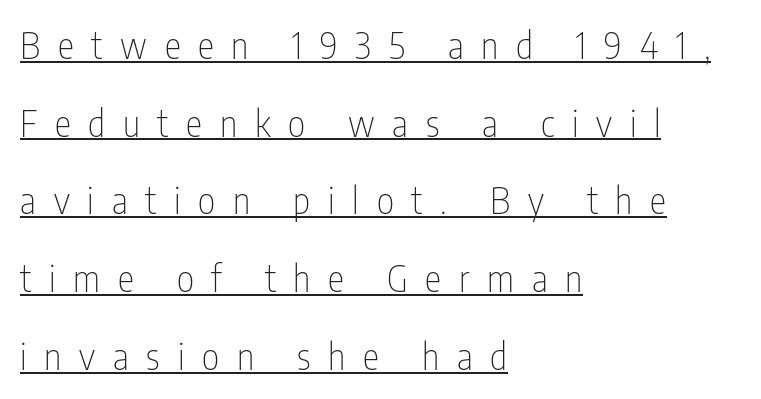
Q: Is the text bold? A: No.
Q: Is the text italic (slanted)? A: No, it is upright.
Q: Is the typeface a serif or a sans-serif typeface? A: Sans-serif.
Q: Is the text underlined? A: Yes.
Q: How is the paragraph aligned? A: Left-aligned.
Q: Is the spacing between letters normal or unusually wide? A: Unusually wide.
Q: Is the spacing between lines tight, normal or loose? A: Loose.
Q: Width (condensed, normal, or wide)? A: Condensed.
Q: Stroke contrast? A: Low.
Q: x-height? A: Medium.
Q: Monospaced? A: No.
